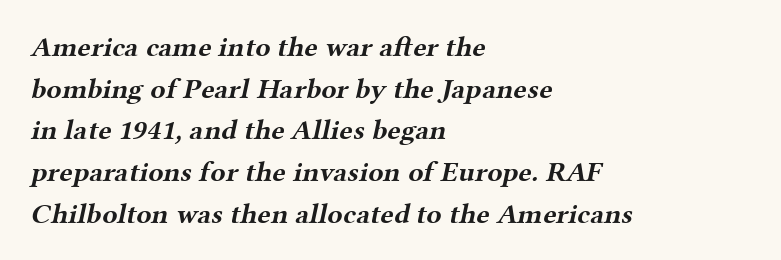
Q: Is the text bold? A: Yes.
Q: Is the typeface a serif or a sans-serif typeface? A: Serif.
Q: Is the text underlined? A: No.
Q: How is the paragraph aligned? A: Left-aligned.
Q: Is the spacing between letters normal or unusually wide? A: Normal.
Q: Is the spacing between lines tight, normal or loose? A: Normal.
Q: Width (condensed, normal, or wide)? A: Wide.
Q: Stroke contrast? A: Medium.
Q: x-height? A: Medium.
Q: Monospaced? A: No.
